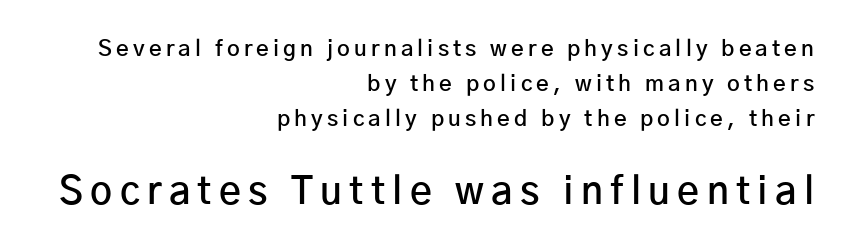
{"serif": "no", "italic": "no", "bold": "semi", "weight": "semibold", "width": "normal", "stroke_contrast": "low", "x_height": "medium", "monospaced": "no", "underline": "no", "align": "right", "line_spacing": "normal", "line_spacing_ratio": 1.59, "larger_block": "second", "size_ratio": 1.73, "glyph_px": 38}
